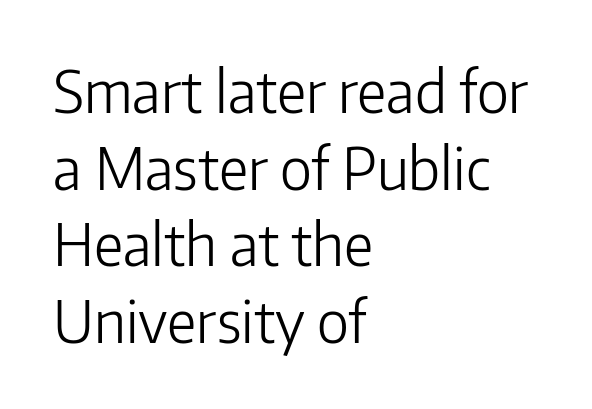
The image shows 58 px light sans-serif type, upright; set left-aligned, normal line spacing (1.32x), normal letter spacing, not underlined; low stroke contrast and a medium x-height.
